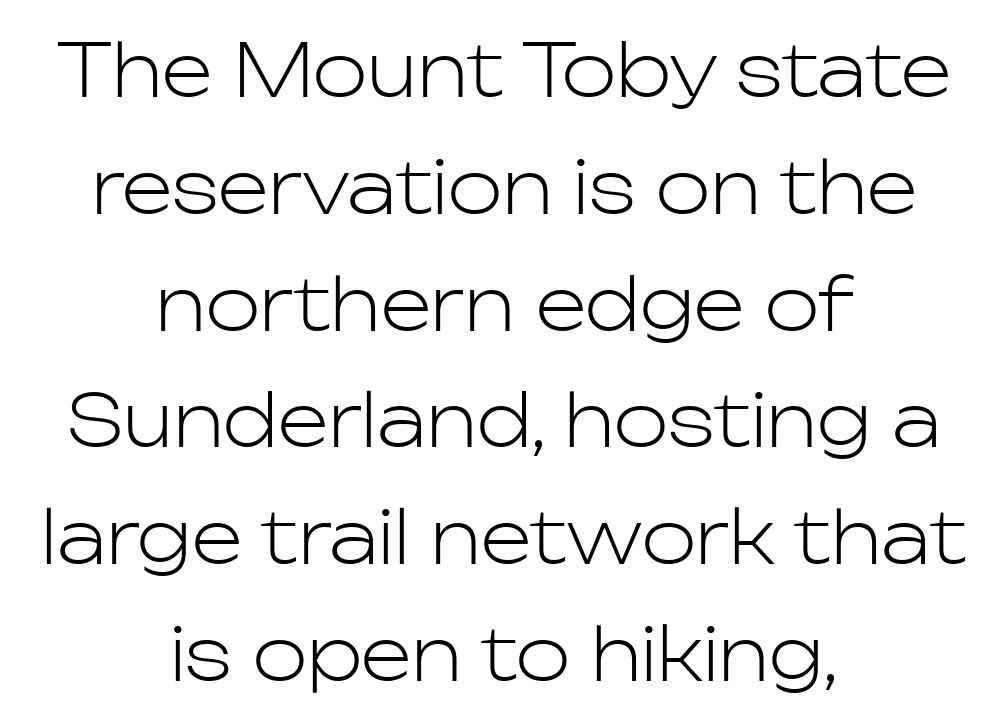
The image shows 73 px light sans-serif type, upright; set centered, normal line spacing (1.6x), normal letter spacing, not underlined; low stroke contrast and a medium x-height.
